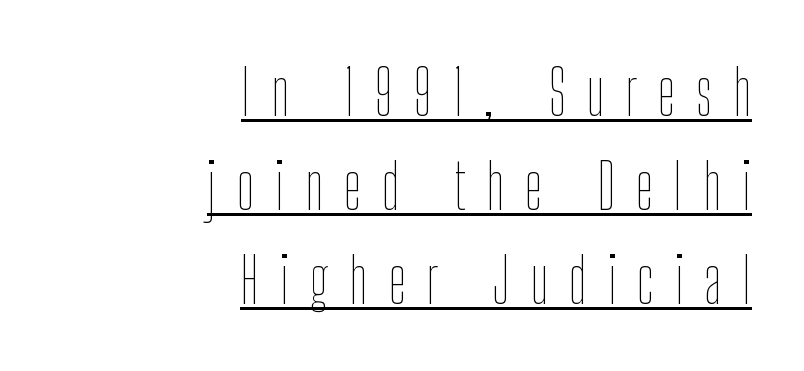
Q: Is the text bold? A: No.
Q: Is the text italic (slanted)? A: No, it is upright.
Q: Is the text underlined? A: Yes.
Q: How is the paragraph aligned? A: Right-aligned.
Q: Is the spacing between letters normal or unusually wide? A: Unusually wide.
Q: Is the spacing between lines tight, normal or loose? A: Normal.
Q: Width (condensed, normal, or wide)? A: Condensed.
Q: Stroke contrast? A: Low.
Q: x-height? A: Medium.
Q: Monospaced? A: No.
